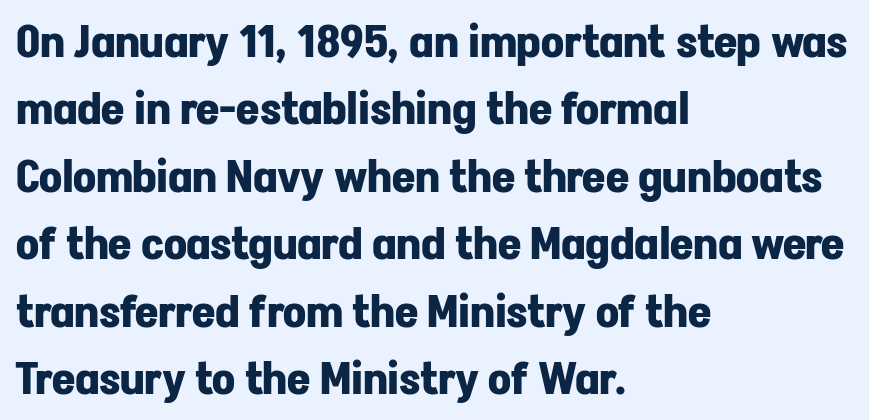
Honestly, the letter spacing is just normal — you wouldn't notice it. This is sans-serif lettering, the kind often seen on screens and signage. Anything drawn beneath the words? Only blank space. Varying glyph widths throughout — classic text-font behaviour. The letters stand straight up with perfectly vertical stems. Alignment: flush left.
